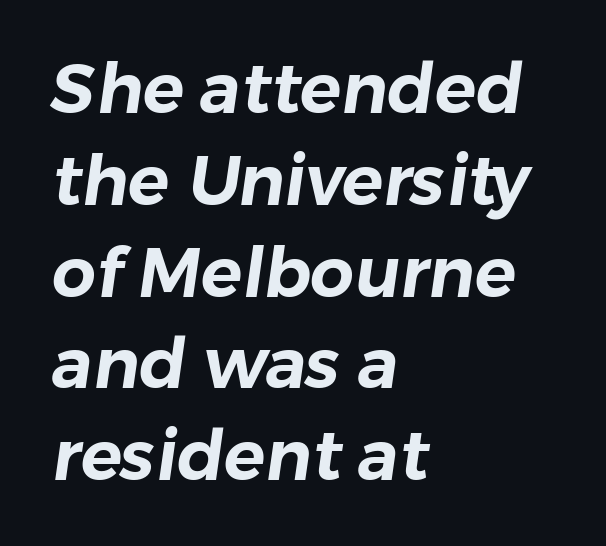
The image shows 69 px sans-serif type; set left-aligned, normal line spacing (1.33x), normal letter spacing, not underlined; low stroke contrast and a medium x-height.
